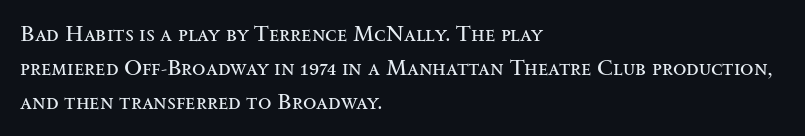
Caption: multi-line text, flush left, ragged right. Rendered with straight, roman letterforms. Beneath every word, the page is bare. Weight: not bold — regular or lighter. Nobody touched the tracking dial on this one. Vertically, the passage feels balanced, rows spaced as you'd expect.
